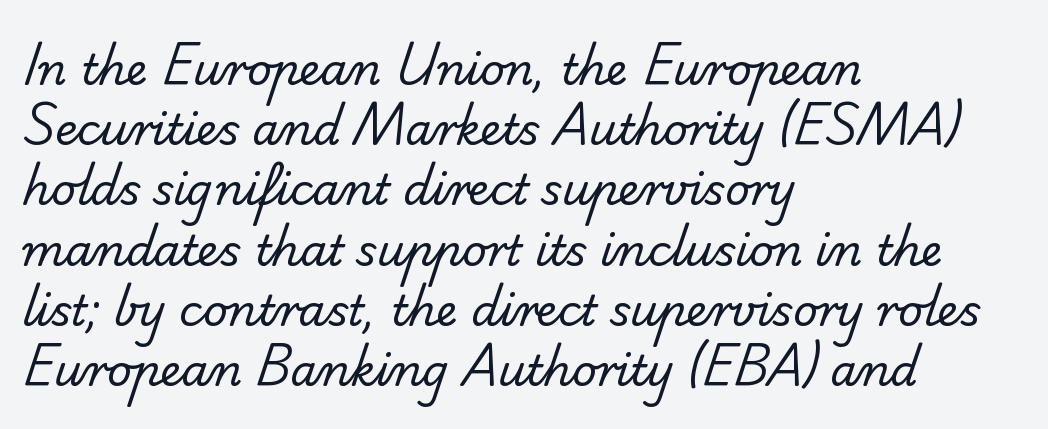
The image shows 43 px regular-weight sans-serif type; set left-aligned, normal line spacing (1.4x), normal letter spacing, not underlined; low stroke contrast and a small x-height.
